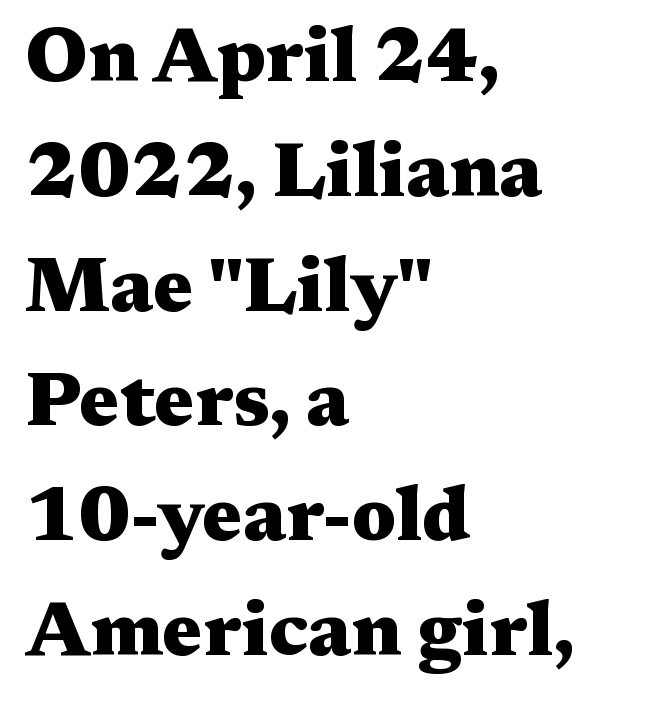
The image shows 76 px heavy, wide serif type, upright; set left-aligned, normal line spacing (1.51x), normal letter spacing, not underlined; medium stroke contrast and a medium x-height.
